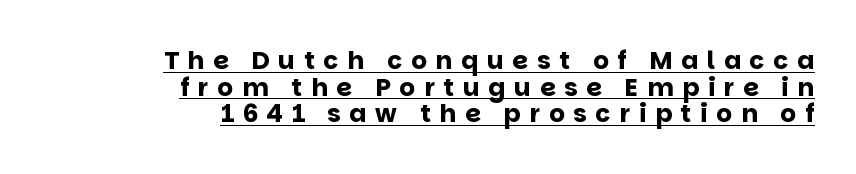
The image shows 25 px bold type, upright; set right-aligned, tight line spacing (1.07x), unusually wide letter spacing (+0.35 em), underlined.
